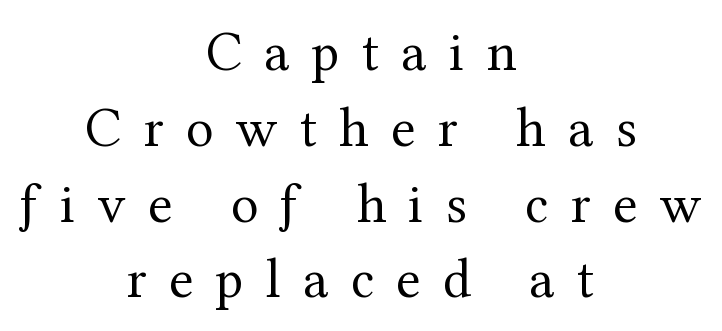
Is the type heavy? It reads as light-to-regular instead. Vertically, the passage feels balanced, rows spaced as you'd expect. This is roman type, the default non-slanted kind. Each letter keeps its own natural width here, so spacing adapts to shape. I'd call this a serif setting — the letters wear small feet. Plain, unruled lines of type.
